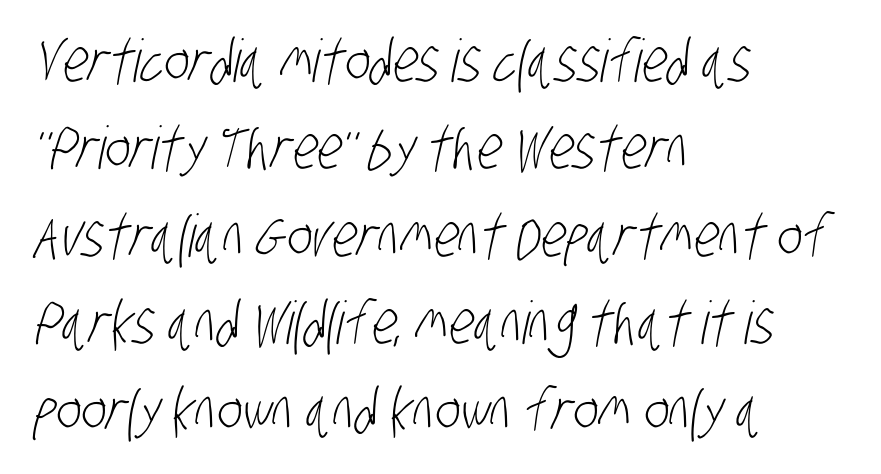
Line starts are locked; line ends wander. Serifs: no, the terminals of the letterforms are clean. The face looks like a standard text weight, possibly lighter. Default kerning and tracking; the words read as compact shapes. You could not count columns in this text — the font is proportionally spaced.
